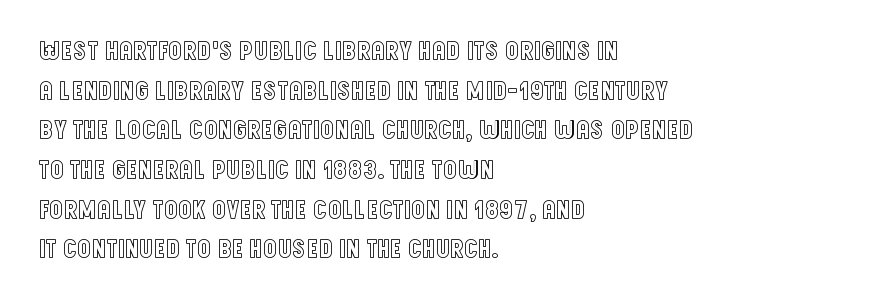
{"italic": "no", "underline": "no", "align": "left", "line_spacing": "normal", "line_spacing_ratio": 1.47, "letter_spacing": "normal", "letter_spacing_em": 0.0, "glyph_px": 27}
